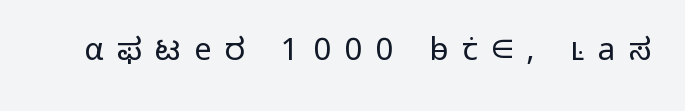
{"serif": "no", "italic": "no", "bold": "no", "weight": "light", "width": "normal", "stroke_contrast": "low", "x_height": "medium", "monospaced": "no", "underline": "no", "letter_spacing": "wide", "letter_spacing_em": 0.44, "glyph_px": 31}
